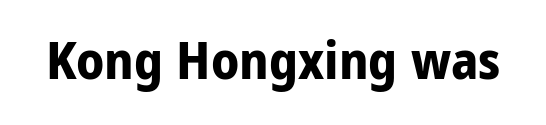
The image shows 53 px bold, condensed sans-serif type, upright; set normal letter spacing, not underlined; low stroke contrast and a large x-height.
